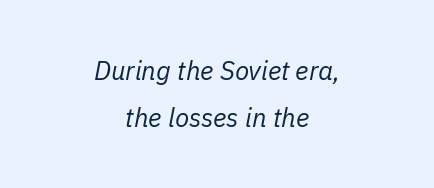
The image shows 26 px text type, italic (leaning right); set centered, line spacing 1.79x, normal letter spacing, not underlined.
